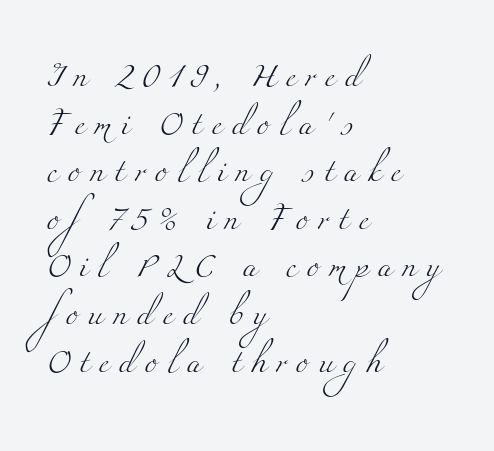
{"bold": "no", "underline": "no", "align": "left", "line_spacing": "loose", "line_spacing_ratio": 2.07, "letter_spacing": "wide", "letter_spacing_em": 0.43, "glyph_px": 23}
